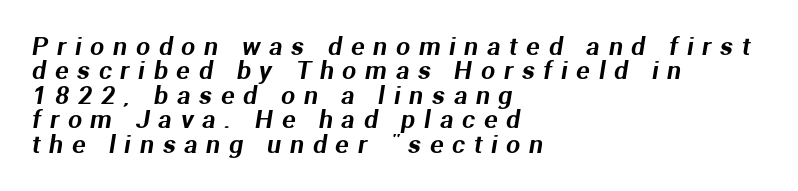
The image shows 25 px text type; set left-aligned, tight line spacing (0.98x), unusually wide letter spacing (+0.35 em), not underlined.
